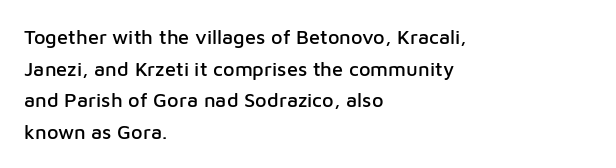
Q: Is the text italic (slanted)? A: No, it is upright.
Q: Is the text underlined? A: No.
Q: How is the paragraph aligned? A: Left-aligned.
Q: Is the spacing between letters normal or unusually wide? A: Normal.
Q: Is the spacing between lines tight, normal or loose? A: Normal.
